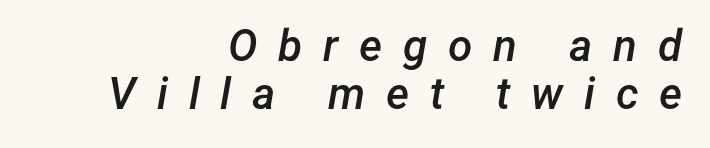
{"italic": "yes", "lean": "right", "slant_degrees": 12, "bold": "semi", "weight": "semibold", "width": "normal", "stroke_contrast": "low", "x_height": "medium", "monospaced": "no", "underline": "no", "align": "right", "line_spacing": "tight", "line_spacing_ratio": 1.09, "letter_spacing": "wide", "letter_spacing_em": 0.47, "glyph_px": 44}
